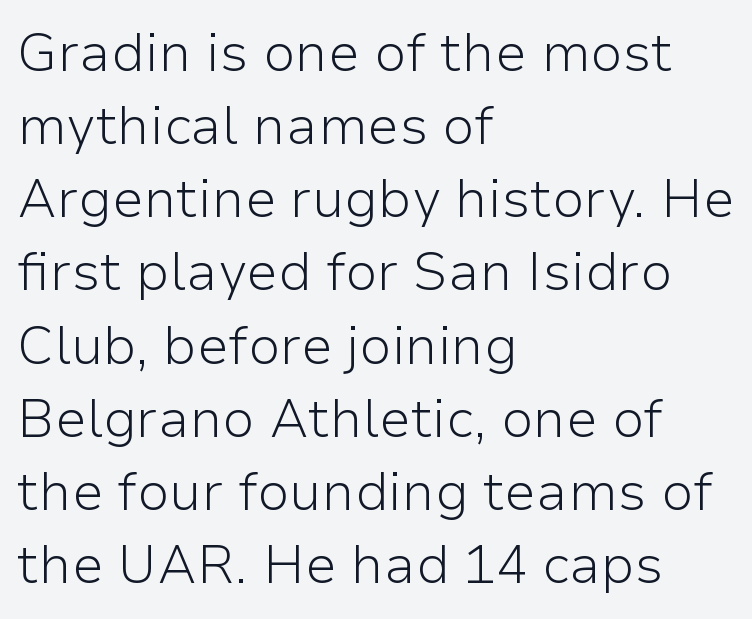
Teacher's note: observe the even left margin — that is flush-left alignment. Any mark beneath the type? The region is blank. This rendering leaves character spacing at its baseline value. Serifs: no, the terminals of the letterforms are clean. Note the varied advance widths — an 'i' is clearly narrower than an 'm'. Vertical stems look standard width or narrower in stroke.
